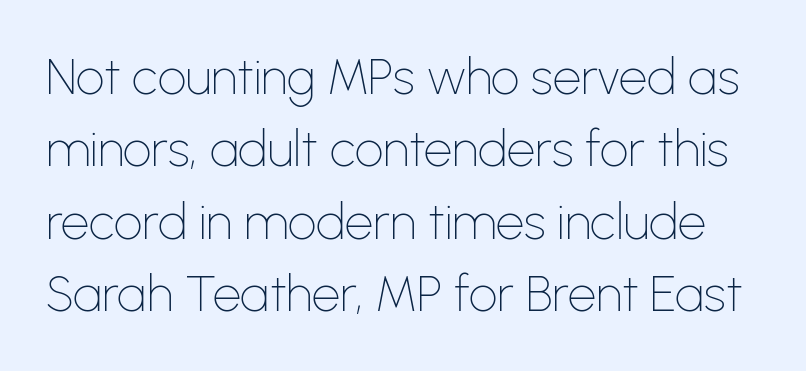
The image shows 50 px thin sans-serif type, upright; set normal line spacing (1.45x), normal letter spacing, not underlined; low stroke contrast and a medium x-height.
